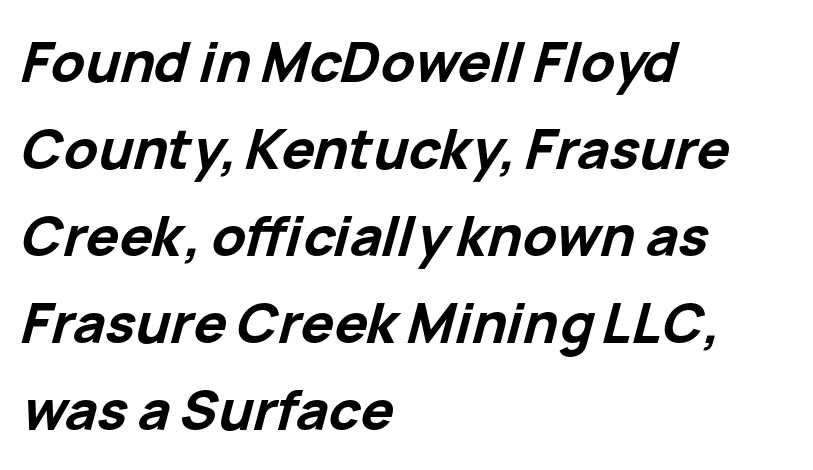
The image shows 55 px bold type, italic (leaning right); set left-aligned, normal line spacing (1.58x), normal letter spacing, not underlined; low stroke contrast and a medium x-height.
